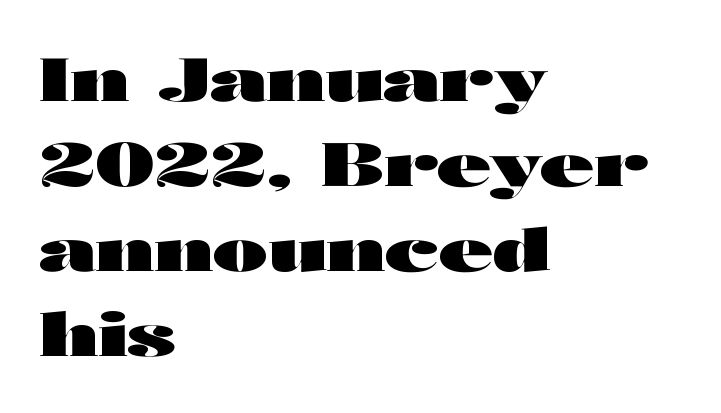
Q: Is the text bold? A: Yes.
Q: Is the text italic (slanted)? A: No, it is upright.
Q: Is the typeface a serif or a sans-serif typeface? A: Serif.
Q: Is the text underlined? A: No.
Q: How is the paragraph aligned? A: Left-aligned.
Q: Is the spacing between letters normal or unusually wide? A: Normal.
Q: Is the spacing between lines tight, normal or loose? A: Normal.
Q: Width (condensed, normal, or wide)? A: Wide.
Q: Stroke contrast? A: High.
Q: x-height? A: Medium.
Q: Monospaced? A: No.
